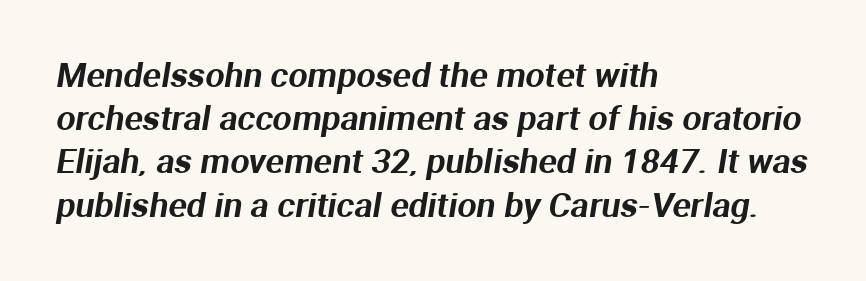
The image shows 34 px sans-serif type; set left-aligned, normal line spacing (1.27x), normal letter spacing, not underlined; medium stroke contrast and a medium x-height.
